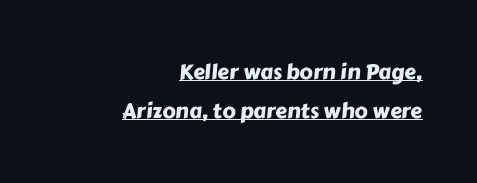
The image shows 21 px text type; set right-aligned, line spacing 1.84x, normal letter spacing, underlined.
